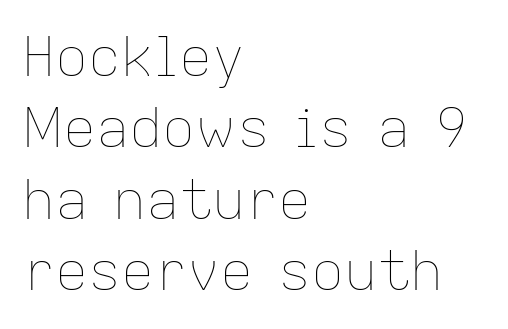
Q: Is the text bold? A: No.
Q: Is the text italic (slanted)? A: No, it is upright.
Q: Is the text underlined? A: No.
Q: How is the paragraph aligned? A: Left-aligned.
Q: Is the spacing between letters normal or unusually wide? A: Normal.
Q: Is the spacing between lines tight, normal or loose? A: Normal.
Q: Width (condensed, normal, or wide)? A: Normal.
Q: Stroke contrast? A: Low.
Q: x-height? A: Medium.
Q: Monospaced? A: No.
